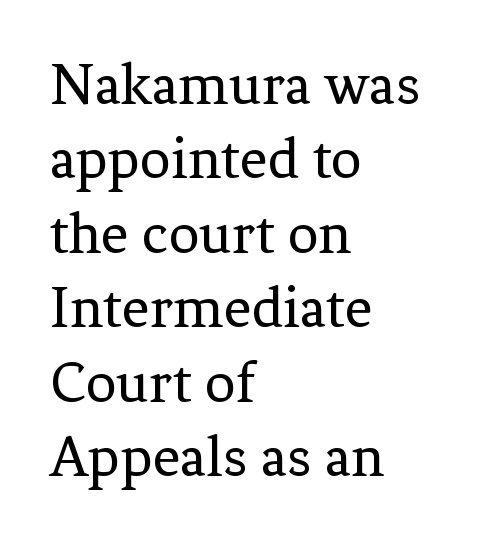
{"serif": "yes", "italic": "no", "bold": "no", "weight": "regular", "width": "normal", "stroke_contrast": "low", "x_height": "medium", "monospaced": "no", "underline": "no", "align": "left", "line_spacing_ratio": 1.22, "letter_spacing": "normal", "letter_spacing_em": 0.0, "glyph_px": 61}
